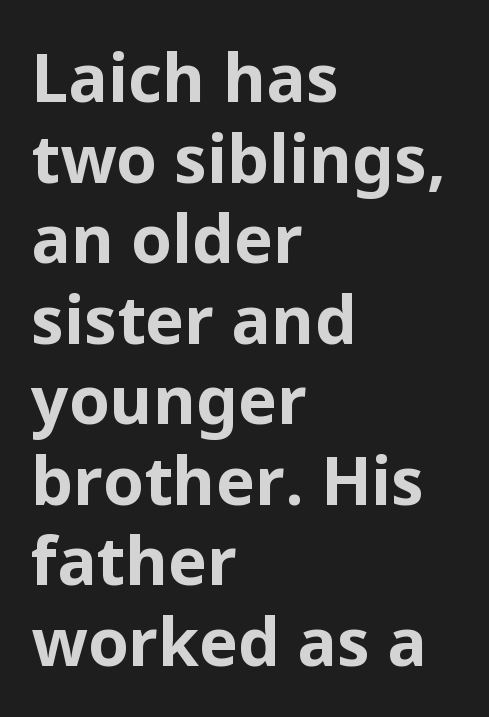
Q: Is the text bold? A: Yes.
Q: Is the text italic (slanted)? A: No, it is upright.
Q: Is the typeface a serif or a sans-serif typeface? A: Sans-serif.
Q: Is the text underlined? A: No.
Q: How is the paragraph aligned? A: Left-aligned.
Q: Is the spacing between letters normal or unusually wide? A: Normal.
Q: Width (condensed, normal, or wide)? A: Normal.
Q: Stroke contrast? A: Low.
Q: x-height? A: Medium.
Q: Monospaced? A: No.
